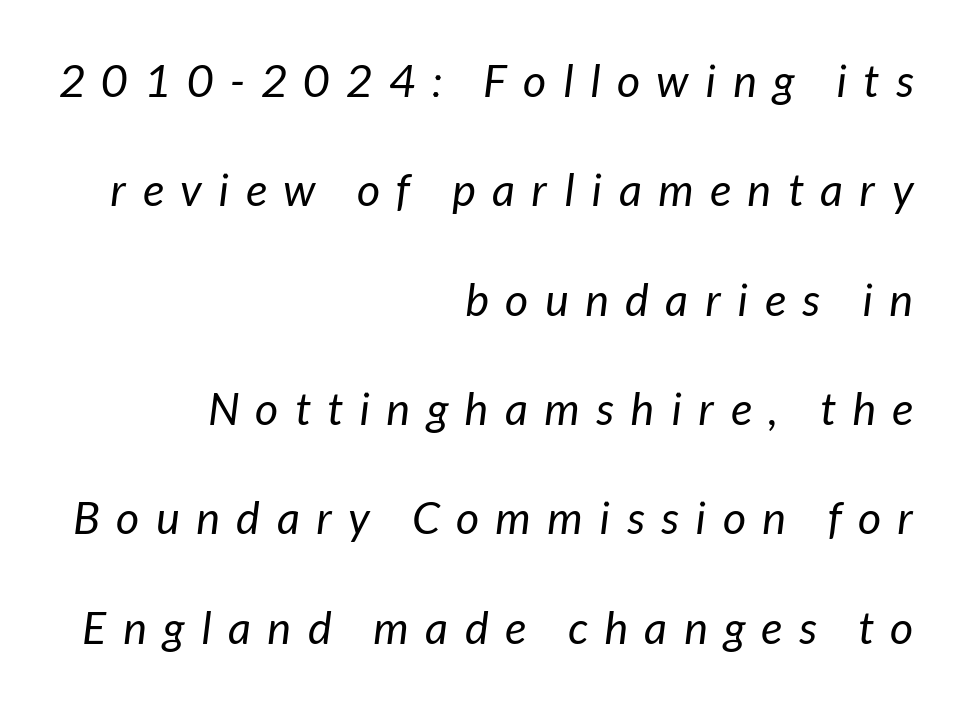
{"italic": "yes", "lean": "right", "slant_degrees": 7, "bold": "no", "weight": "regular", "width": "normal", "stroke_contrast": "low", "x_height": "medium", "monospaced": "no", "underline": "no", "align": "right", "line_spacing": "loose", "line_spacing_ratio": 2.43, "letter_spacing": "wide", "letter_spacing_em": 0.37, "glyph_px": 45}
